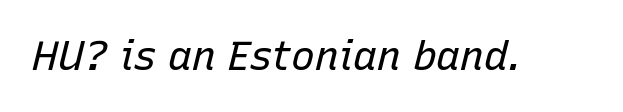
{"italic": "yes", "lean": "right", "slant_degrees": 15, "bold": "no", "weight": "regular", "width": "normal", "stroke_contrast": "low", "x_height": "medium", "monospaced": "no", "underline": "no", "letter_spacing": "normal", "letter_spacing_em": 0.0, "glyph_px": 40}
